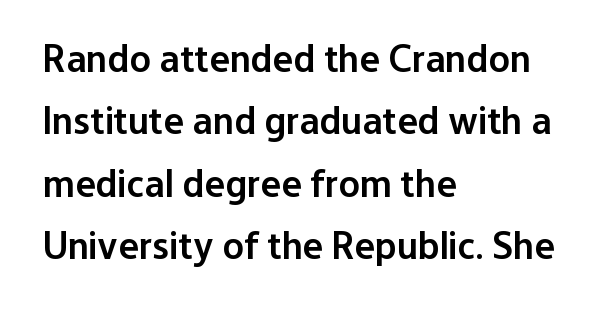
The image shows 39 px semibold sans-serif type, upright; set left-aligned, normal line spacing (1.6x), normal letter spacing, not underlined; low stroke contrast and a medium x-height.
